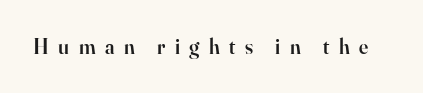
The letters stand upright; this is a roman face. Tracking value appears strongly positive — letters spread wide. This is moderately heavy type, rendered in semibold. The glyphs are unaccompanied by any horizontal stroke below them.
